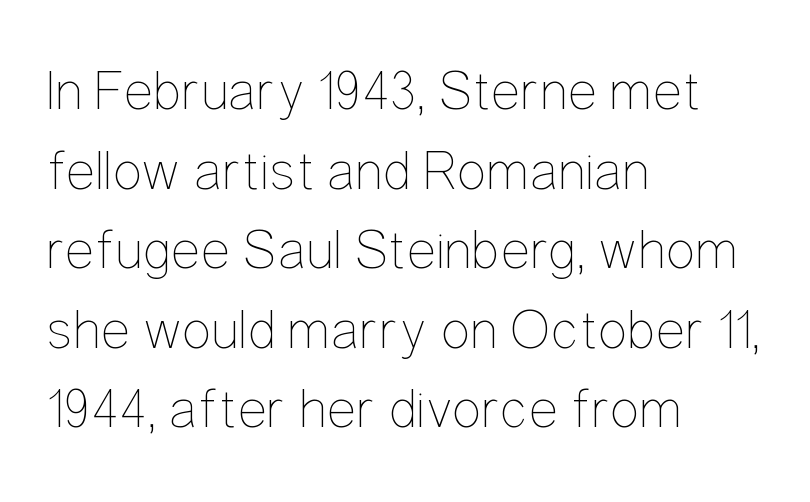
{"italic": "no", "bold": "no", "weight": "thin", "width": "condensed", "stroke_contrast": "low", "x_height": "medium", "monospaced": "no", "underline": "no", "align": "left", "line_spacing": "normal", "line_spacing_ratio": 1.42, "letter_spacing": "normal", "letter_spacing_em": 0.0, "glyph_px": 56}
